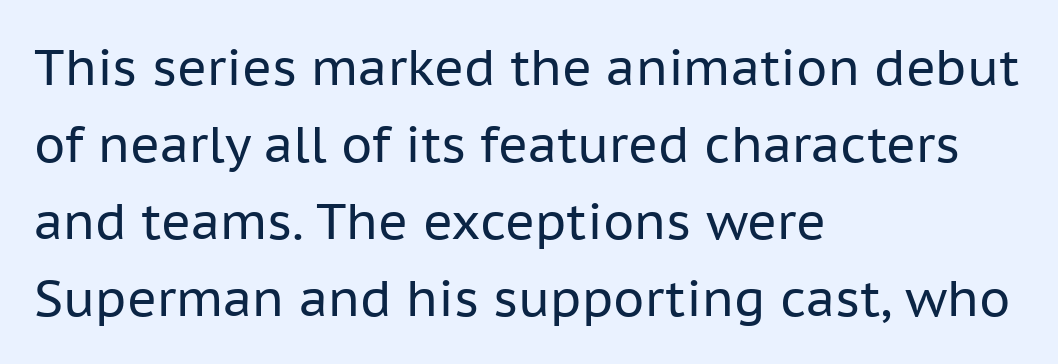
{"serif": "no", "italic": "no", "bold": "no", "weight": "regular", "width": "normal", "stroke_contrast": "low", "x_height": "medium", "monospaced": "no", "underline": "no", "align": "left", "line_spacing": "normal", "line_spacing_ratio": 1.54, "letter_spacing": "normal", "letter_spacing_em": 0.0, "glyph_px": 50}
